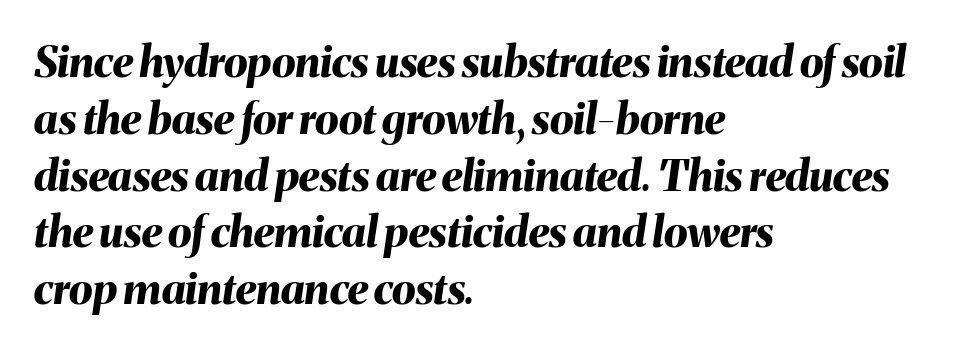
Q: Is the text bold? A: Yes.
Q: Is the text italic (slanted)? A: Yes, it leans right by about 8 degrees.
Q: Is the text underlined? A: No.
Q: How is the paragraph aligned? A: Left-aligned.
Q: Is the spacing between letters normal or unusually wide? A: Normal.
Q: Is the spacing between lines tight, normal or loose? A: Normal.
Q: Width (condensed, normal, or wide)? A: Normal.
Q: Stroke contrast? A: Medium.
Q: x-height? A: Medium.
Q: Monospaced? A: No.
